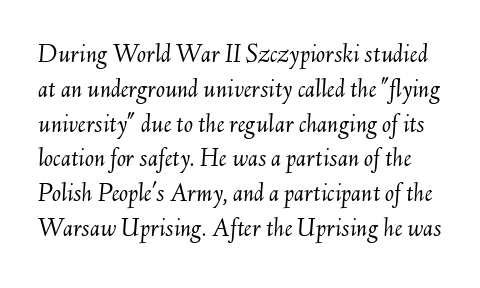
{"italic": "yes", "lean": "right", "slant_degrees": 6, "bold": "no", "underline": "no", "line_spacing": "normal", "line_spacing_ratio": 1.29, "letter_spacing": "normal", "letter_spacing_em": 0.0, "glyph_px": 27}
